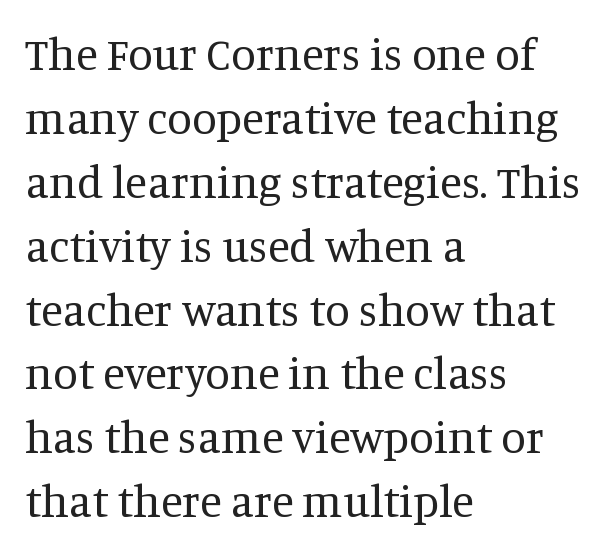
The image shows 45 px regular-weight serif type, upright; set left-aligned, normal line spacing (1.42x), normal letter spacing, not underlined; medium stroke contrast and a large x-height.
